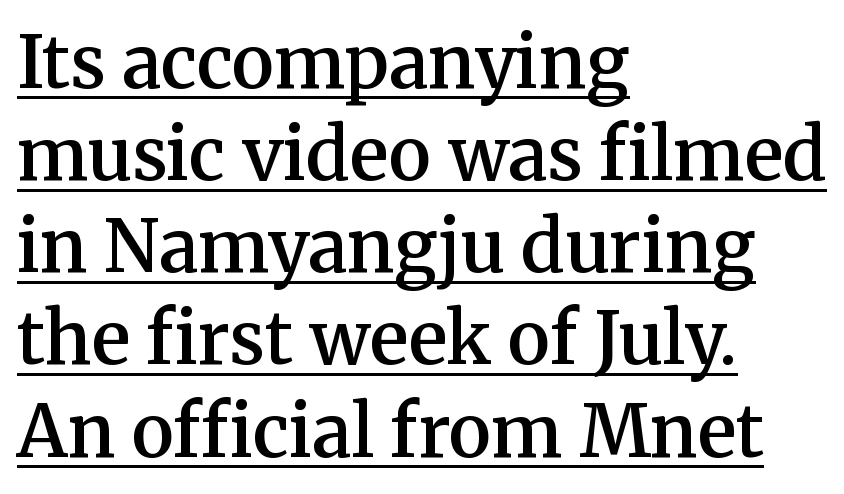
The image shows 72 px semibold serif type, upright; set left-aligned, normal line spacing (1.28x), normal letter spacing, underlined; medium stroke contrast and a medium x-height.
